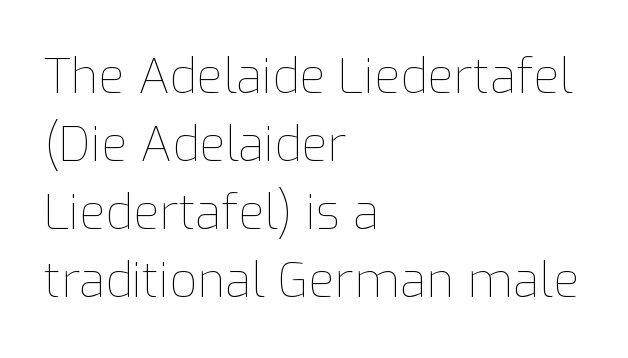
Q: Is the text bold? A: No.
Q: Is the text italic (slanted)? A: No, it is upright.
Q: Is the text underlined? A: No.
Q: How is the paragraph aligned? A: Left-aligned.
Q: Is the spacing between letters normal or unusually wide? A: Normal.
Q: Is the spacing between lines tight, normal or loose? A: Normal.
Q: Width (condensed, normal, or wide)? A: Normal.
Q: Stroke contrast? A: Low.
Q: x-height? A: Medium.
Q: Monospaced? A: No.
